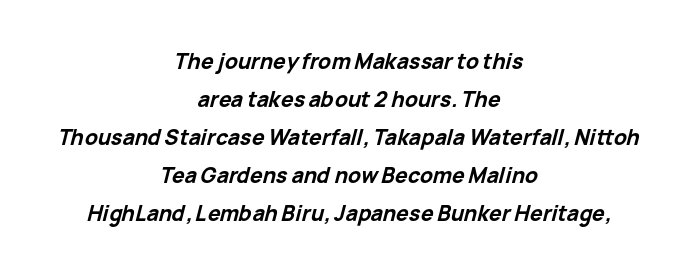
Q: Is the text bold? A: Yes.
Q: Is the text italic (slanted)? A: Yes, it leans right by about 15 degrees.
Q: Is the text underlined? A: No.
Q: How is the paragraph aligned? A: Centered.
Q: Is the spacing between letters normal or unusually wide? A: Normal.
